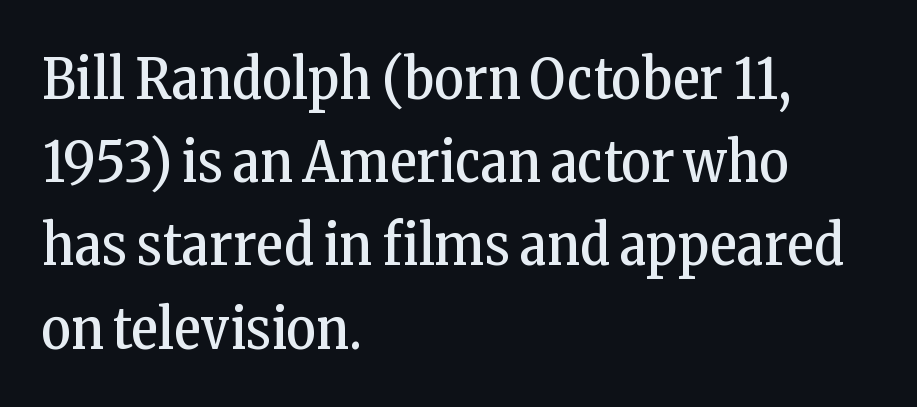
The image shows 57 px regular-weight, condensed serif type, upright; set left-aligned, normal line spacing (1.46x), normal letter spacing, not underlined; low stroke contrast and a medium x-height.
